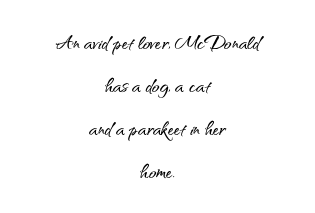
The lines in this sample share a center point and differ in where they start and stop. Any mark beneath the type? The region is blank. Is the letter spacing exaggerated? No — it looks like the ordinary default.
